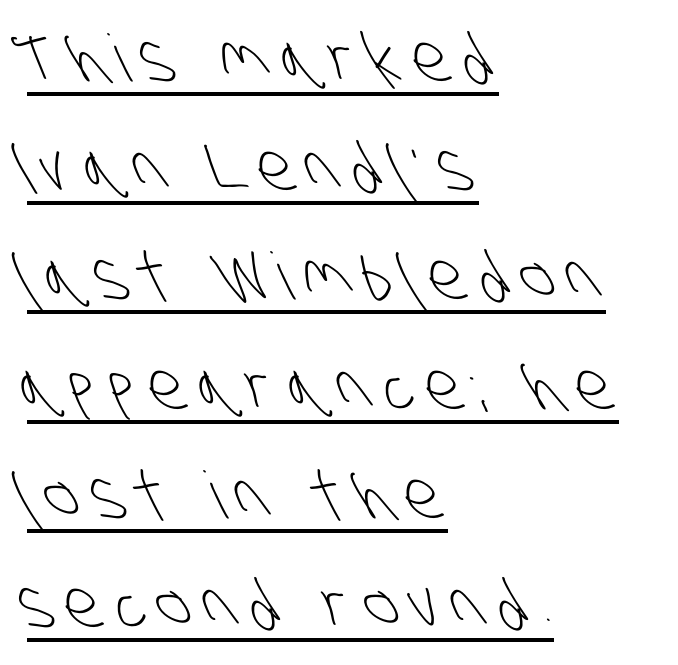
{"serif": "no", "bold": "no", "weight": "light", "width": "condensed", "stroke_contrast": "low", "x_height": "large", "monospaced": "no", "underline": "yes", "align": "left", "line_spacing": "normal", "line_spacing_ratio": 1.68, "letter_spacing": "wide", "letter_spacing_em": 0.2, "glyph_px": 65}
